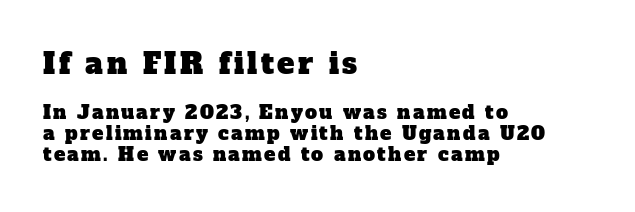
{"serif": "yes", "width": "normal", "stroke_contrast": "low", "x_height": "medium", "monospaced": "no", "underline": "no", "align": "left", "line_spacing": "tight", "line_spacing_ratio": 1.12, "larger_block": "first", "size_ratio": 1.53, "glyph_px": 29}
